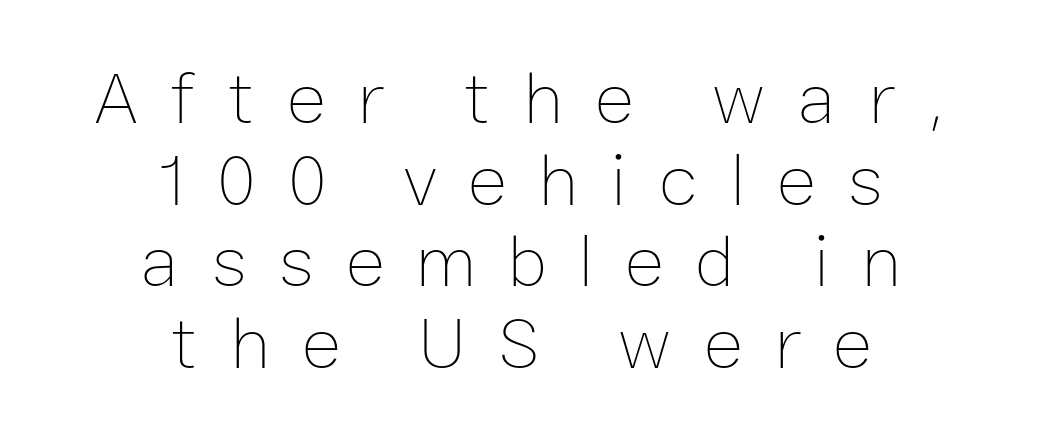
The setting favours the middle, as headings and verse often do. The characters are drawn with everyday or finer stroke widths. Look at the tracking — it's clearly loosened, letters drifting apart. Looks like regular typesetting: each glyph gets only the width it needs. Underlining? Definitely not there. Unlike italic type, these characters show no tilt at all.
